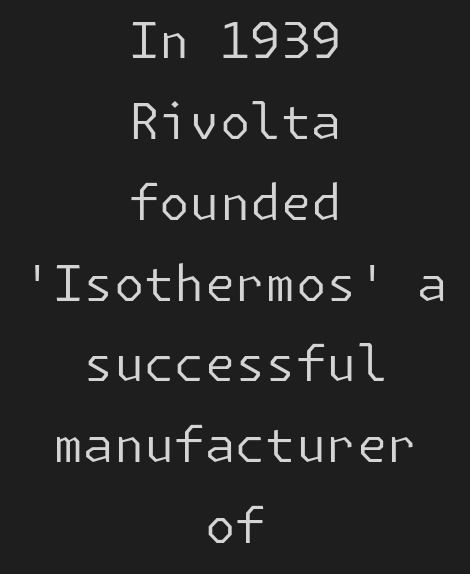
The image shows 49 px regular-weight sans-serif type, upright; set centered, normal line spacing (1.65x), normal letter spacing, not underlined; low stroke contrast and a medium x-height.
